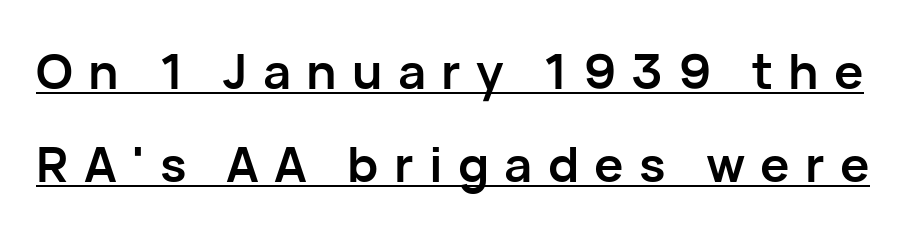
The image shows 49 px semibold sans-serif type, upright; set line spacing 1.89x, unusually wide letter spacing (+0.31 em), underlined; low stroke contrast and a medium x-height.
